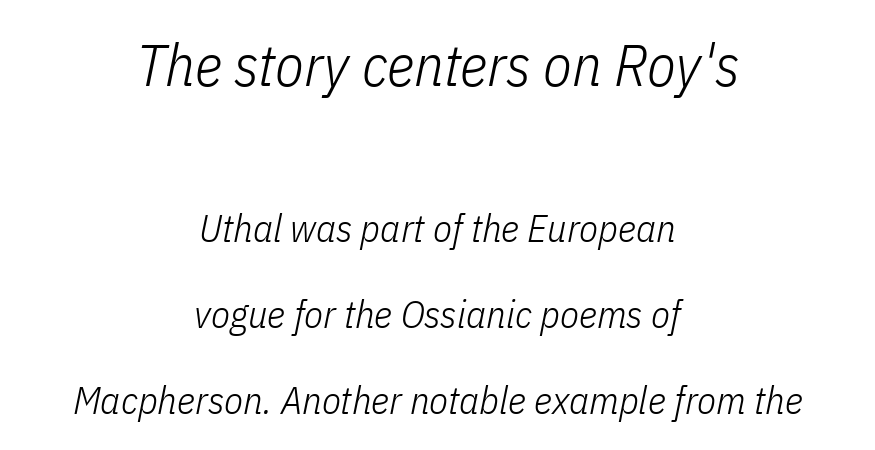
{"italic": "yes", "lean": "right", "slant_degrees": 11, "bold": "no", "weight": "light", "width": "condensed", "stroke_contrast": "low", "x_height": "medium", "monospaced": "no", "underline": "no", "align": "center", "line_spacing": "loose", "line_spacing_ratio": 2.2, "letter_spacing": "normal", "letter_spacing_em": 0.0, "larger_block": "first", "size_ratio": 1.51, "glyph_px": 59}
